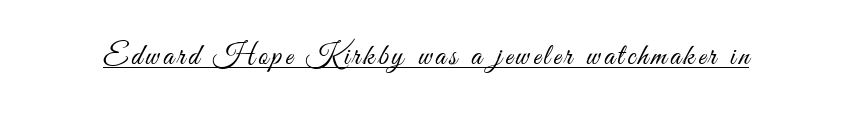
Letterform terminals end flat and unadorned throughout the passage. The sample's only ornament is a line tracing under the words. Think of a printed novel: that variable character pitch is what you see here.
